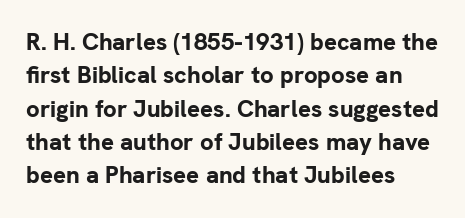
{"italic": "no", "bold": "yes", "underline": "no", "align": "left", "line_spacing": "normal", "line_spacing_ratio": 1.39, "letter_spacing": "normal", "letter_spacing_em": 0.0, "glyph_px": 24}
